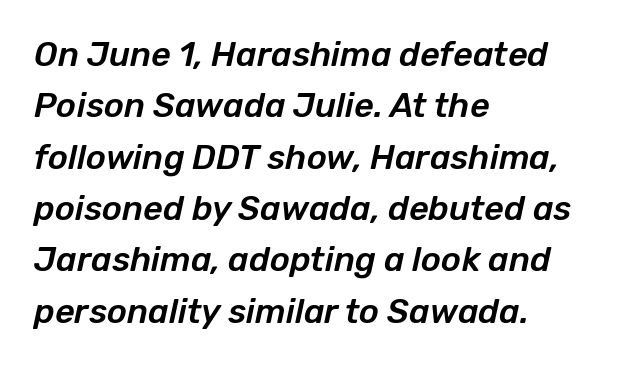
{"italic": "yes", "lean": "right", "slant_degrees": 12, "width": "normal", "stroke_contrast": "low", "x_height": "medium", "monospaced": "no", "underline": "no", "align": "left", "line_spacing": "normal", "line_spacing_ratio": 1.51, "letter_spacing": "normal", "letter_spacing_em": 0.0, "glyph_px": 34}
